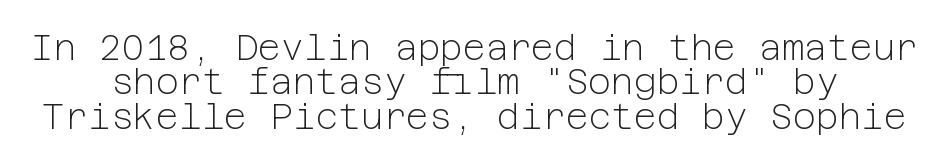
Q: Is the text bold? A: No.
Q: Is the text italic (slanted)? A: No, it is upright.
Q: Is the typeface a serif or a sans-serif typeface? A: Sans-serif.
Q: Is the text underlined? A: No.
Q: Is the spacing between letters normal or unusually wide? A: Normal.
Q: Is the spacing between lines tight, normal or loose? A: Tight.
Q: Width (condensed, normal, or wide)? A: Normal.
Q: Stroke contrast? A: Low.
Q: x-height? A: Medium.
